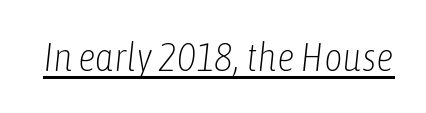
Q: Is the text bold? A: No.
Q: Is the text italic (slanted)? A: Yes, it leans right by about 6 degrees.
Q: Is the text underlined? A: Yes.
Q: Is the spacing between letters normal or unusually wide? A: Normal.
Q: Width (condensed, normal, or wide)? A: Condensed.
Q: Stroke contrast? A: Low.
Q: x-height? A: Medium.
Q: Monospaced? A: No.
